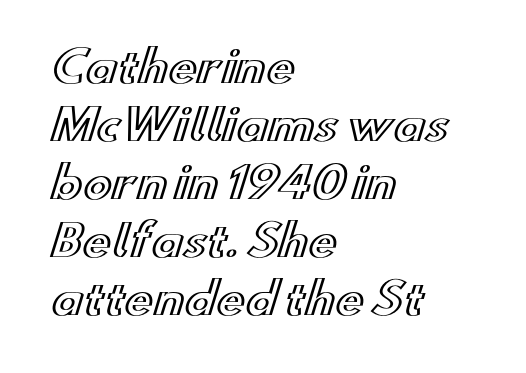
The image shows 43 px wide type; set left-aligned, normal line spacing (1.35x), normal letter spacing, not underlined; a small x-height.
